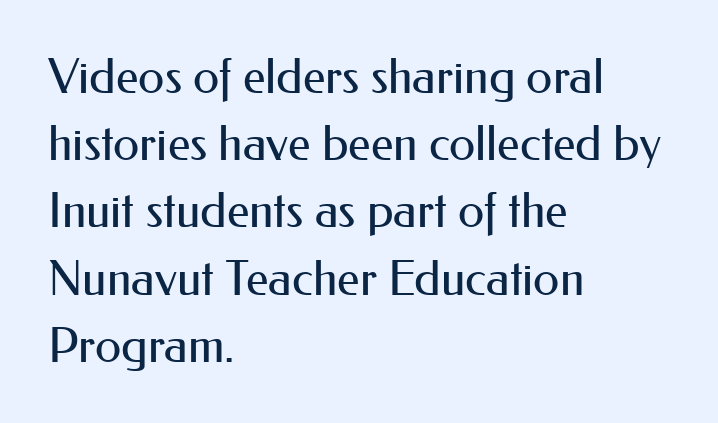
The image shows 48 px regular-weight sans-serif type, upright; set left-aligned, normal line spacing (1.4x), normal letter spacing, not underlined; medium stroke contrast and a small x-height.
